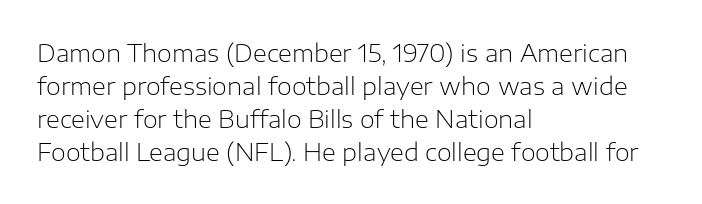
Q: Is the text bold? A: No.
Q: Is the text italic (slanted)? A: No, it is upright.
Q: Is the text underlined? A: No.
Q: How is the paragraph aligned? A: Left-aligned.
Q: Is the spacing between letters normal or unusually wide? A: Normal.
Q: Is the spacing between lines tight, normal or loose? A: Normal.
